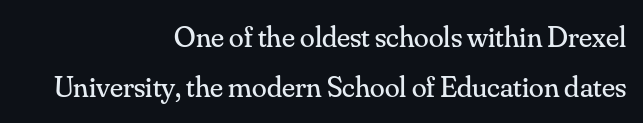
The image shows 30 px regular-weight serif type, upright; set right-aligned, normal line spacing (1.68x), normal letter spacing, not underlined; medium stroke contrast and a small x-height.
